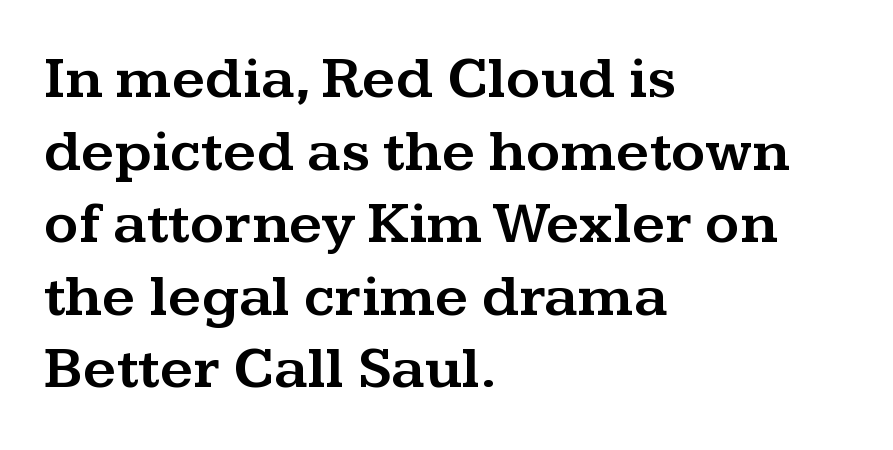
The image shows 59 px wide serif type, upright; set left-aligned, line spacing 1.23x, normal letter spacing, not underlined; medium stroke contrast and a medium x-height.
